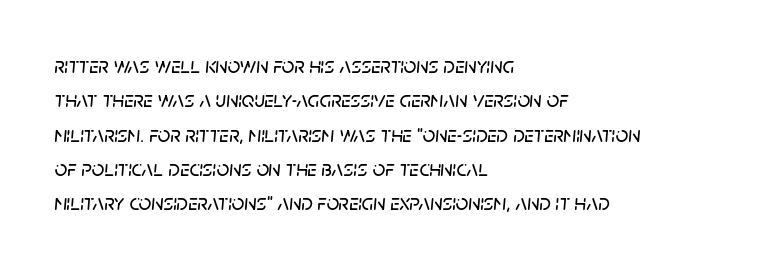
{"italic": "yes", "lean": "right", "slant_degrees": 5, "underline": "no", "align": "left", "line_spacing": "normal", "line_spacing_ratio": 1.56, "letter_spacing": "normal", "letter_spacing_em": 0.0, "glyph_px": 22}
